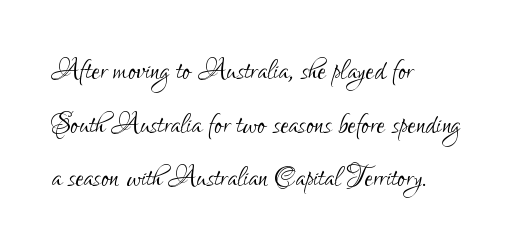
Q: Is the text bold? A: No.
Q: Is the text italic (slanted)? A: Yes.
Q: Is the typeface a serif or a sans-serif typeface? A: Sans-serif.
Q: Is the text underlined? A: No.
Q: How is the paragraph aligned? A: Left-aligned.
Q: Is the spacing between letters normal or unusually wide? A: Normal.
Q: Is the spacing between lines tight, normal or loose? A: Normal.
Q: Width (condensed, normal, or wide)? A: Condensed.
Q: Stroke contrast? A: Low.
Q: x-height? A: Small.
Q: Monospaced? A: No.
